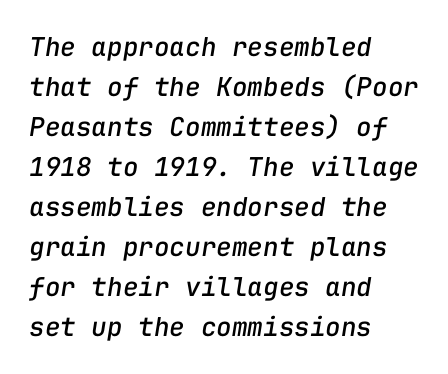
Is the block centered? No — it sits flush against the left margin. Lines of text with bare space underneath. A typesetter would call this zero additional tracking. Is the type slanted? Yes — the strokes lean at a clear angle. Notice how descenders clear the ascenders below comfortably — that's standard leading.
